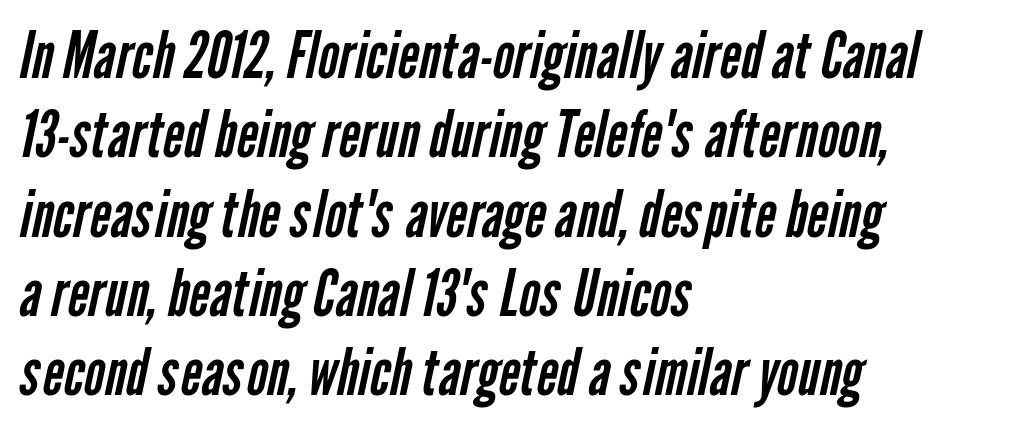
{"serif": "no", "bold": "no", "weight": "regular", "width": "condensed", "stroke_contrast": "low", "x_height": "medium", "monospaced": "no", "underline": "no", "align": "left", "line_spacing_ratio": 1.24, "letter_spacing": "normal", "letter_spacing_em": 0.0, "glyph_px": 64}
